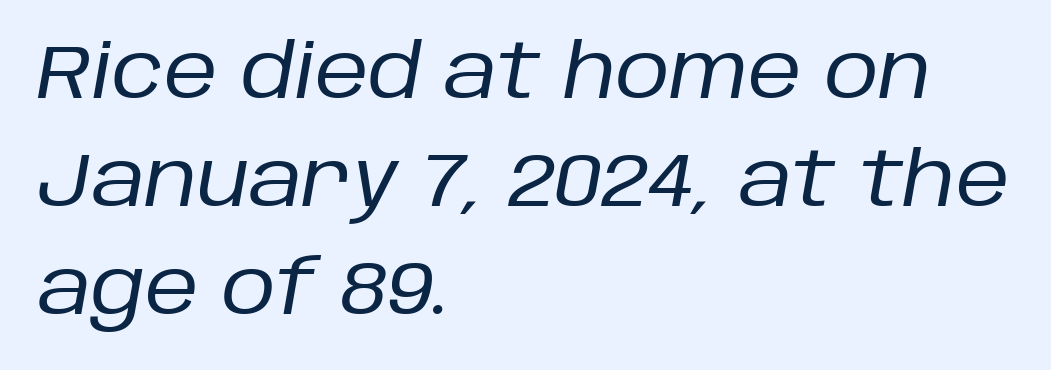
Q: Is the text bold? A: No.
Q: Is the text italic (slanted)? A: Yes, it leans right by about 10 degrees.
Q: Is the text underlined? A: No.
Q: How is the paragraph aligned? A: Left-aligned.
Q: Is the spacing between letters normal or unusually wide? A: Normal.
Q: Is the spacing between lines tight, normal or loose? A: Normal.
Q: Width (condensed, normal, or wide)? A: Normal.
Q: Stroke contrast? A: Low.
Q: x-height? A: Large.
Q: Monospaced? A: No.
